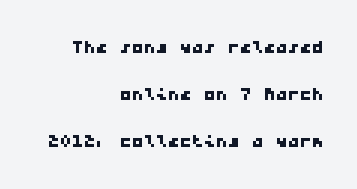
The space beneath each line is pristine and unruled. Visually the block forms a straight wall on the right and a jagged coastline on the left. Leading: increased. Here the glyphs are tracked normally, forming tight word shapes.
